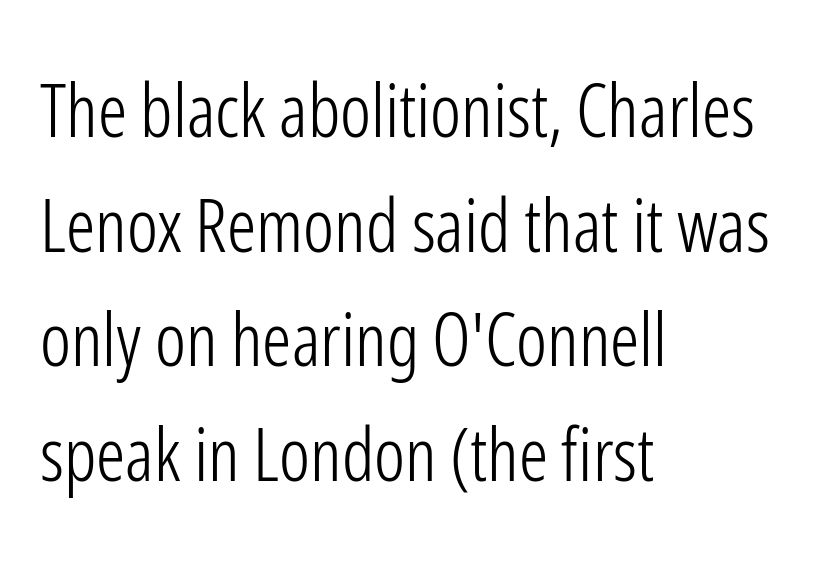
The image shows 73 px light, condensed sans-serif type, upright; set left-aligned, normal line spacing (1.57x), normal letter spacing, not underlined; low stroke contrast and a medium x-height.
